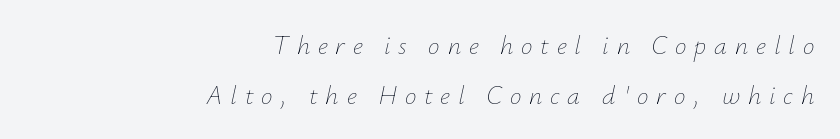
The image shows 26 px text type, italic (leaning right); set right-aligned, loose line spacing (1.93x), unusually wide letter spacing (+0.3 em), not underlined.
